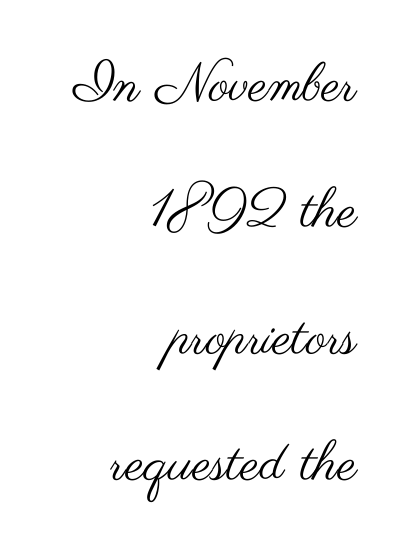
The image shows 54 px regular-weight, wide sans-serif type; set right-aligned, loose line spacing (2.34x), normal letter spacing, not underlined; medium stroke contrast and a small x-height.
